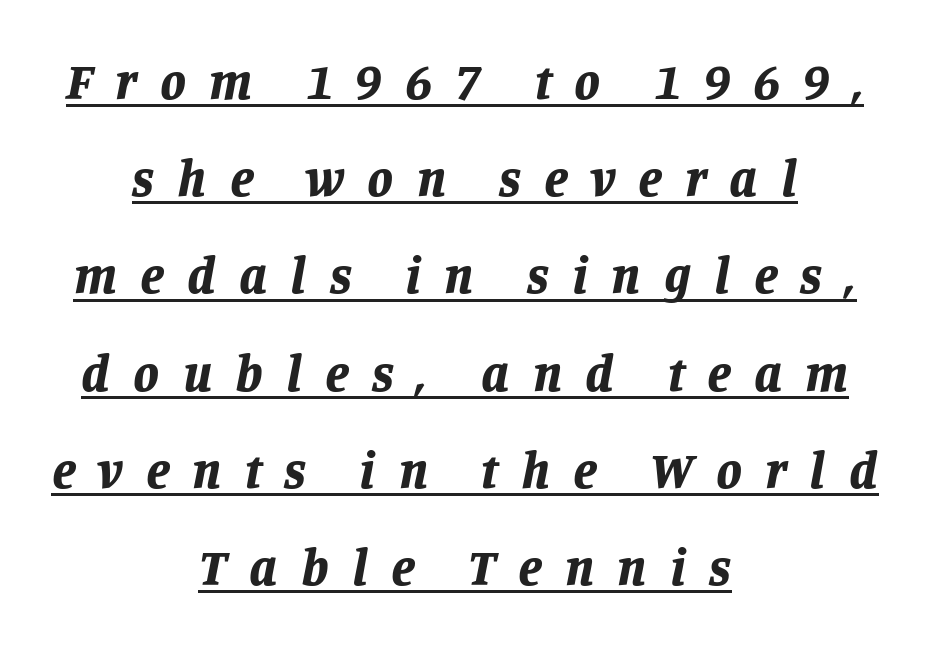
Q: Is the text bold? A: Yes.
Q: Is the text italic (slanted)? A: Yes, it leans right by about 11 degrees.
Q: Is the text underlined? A: Yes.
Q: How is the paragraph aligned? A: Centered.
Q: Is the spacing between letters normal or unusually wide? A: Unusually wide.
Q: Width (condensed, normal, or wide)? A: Normal.
Q: Stroke contrast? A: Low.
Q: x-height? A: Large.
Q: Monospaced? A: No.
